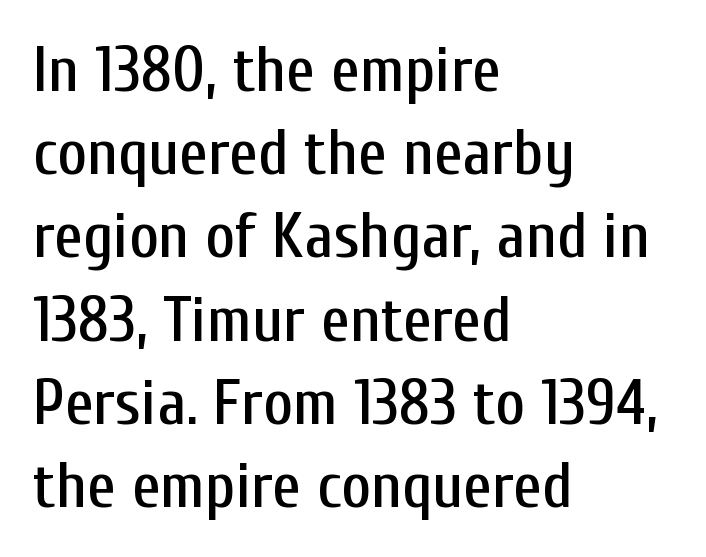
{"serif": "no", "italic": "no", "width": "condensed", "stroke_contrast": "low", "x_height": "medium", "monospaced": "no", "underline": "no", "align": "left", "line_spacing": "normal", "line_spacing_ratio": 1.3, "letter_spacing": "normal", "letter_spacing_em": 0.0, "glyph_px": 64}
